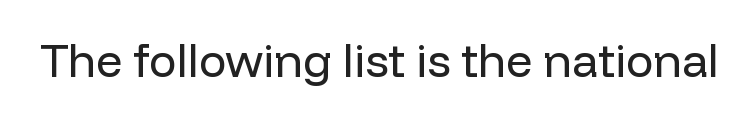
Nothing heavy about these letters — not bold at all. Rule under the text: the space is simply empty. Standard letterfit; no display-style spreading of the glyphs. The rendering uses natural spacing where letterforms have individual widths. You can tell from the bare stems that sans-serif type was used.
